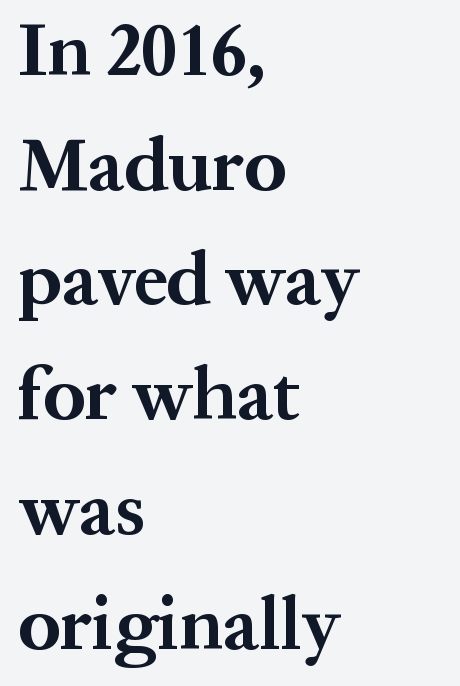
The image shows 75 px bold serif type, upright; set left-aligned, normal line spacing (1.53x), normal letter spacing, not underlined; medium stroke contrast and a medium x-height.
